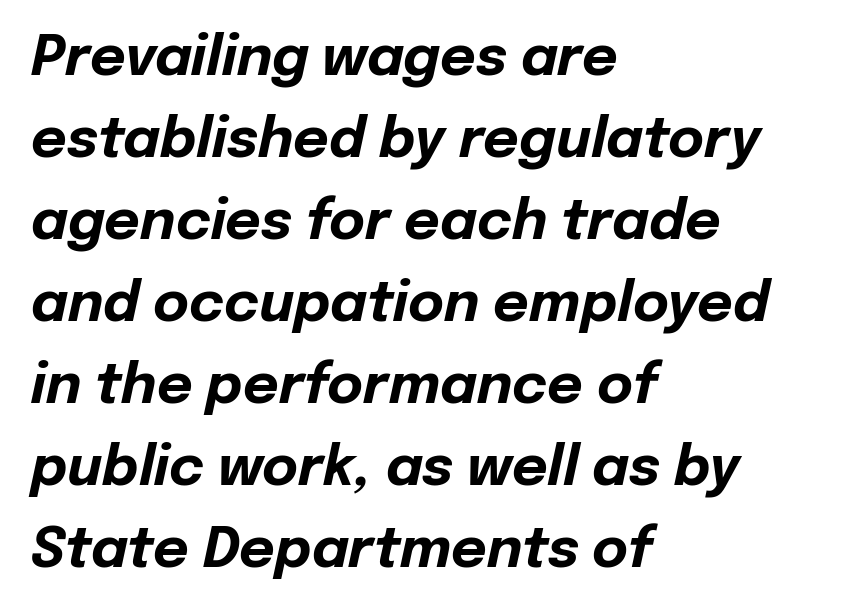
The image shows 55 px bold type, italic (leaning right); set left-aligned, normal line spacing (1.49x), normal letter spacing, not underlined; low stroke contrast and a medium x-height.
